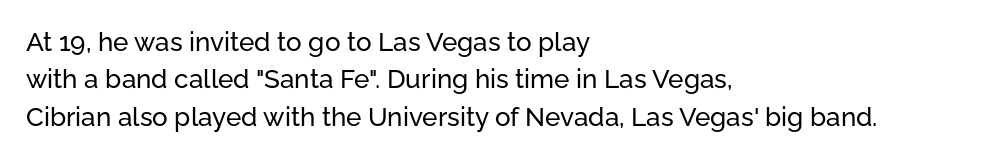
A typesetter would call this zero additional tracking. The string is rendered with underlining switched off. Reading down the block, your eye returns to a fixed left position each line. The lines sit at an ordinary, default distance from one another.
